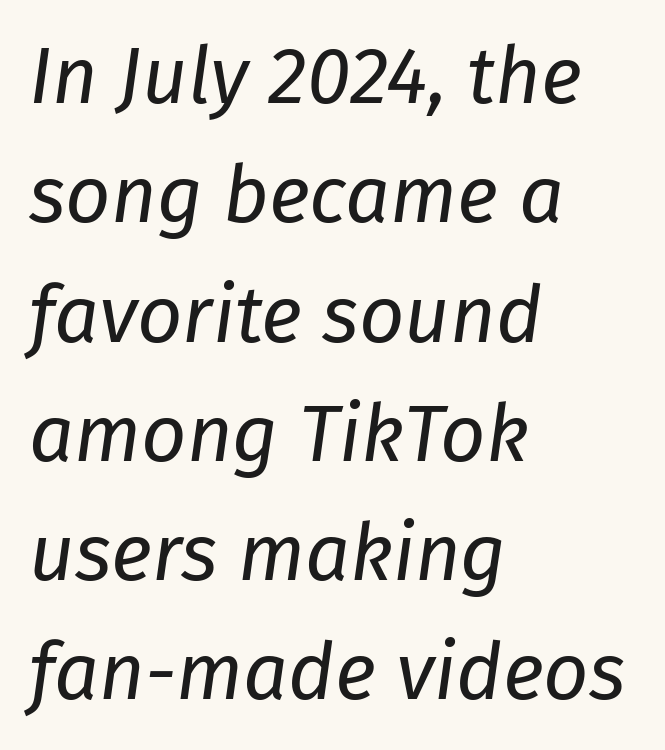
Compared with ordinary roman type, these characters are visibly tilted. Weight: in the light-to-regular range. Unmarked baselines from the first word to the last. Varying glyph widths throughout — classic text-font behaviour.
